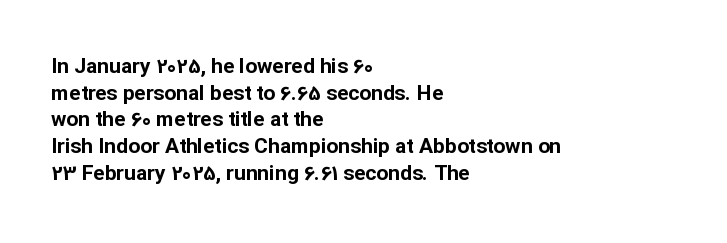
Honestly, the row spacing looks completely unremarkable. Posture: upright roman. Plenty of ink on the page — the face is bold. Typeset ragged right — the left edge is the straight one.
